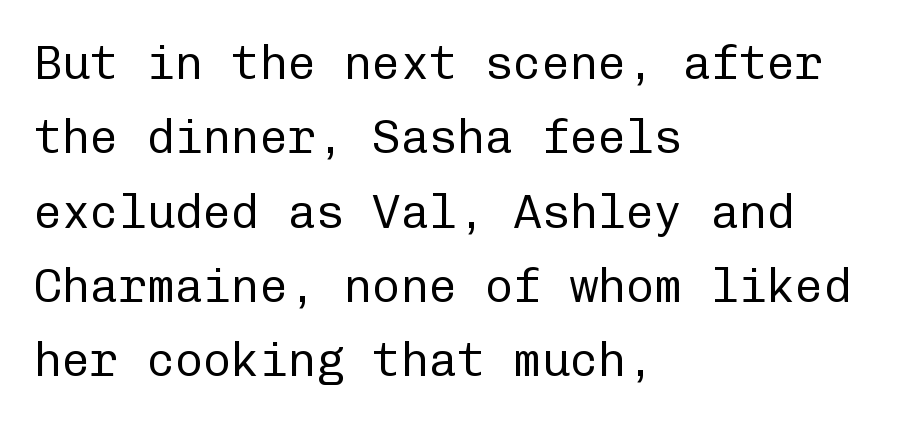
The image shows 47 px regular-weight sans-serif type, upright, monospaced; set left-aligned, normal line spacing (1.58x), normal letter spacing, not underlined; low stroke contrast and a medium x-height.
